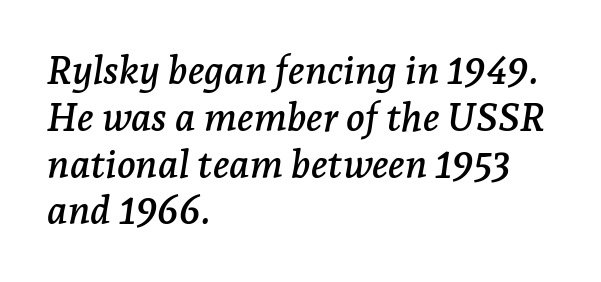
Check the space under the baseline: it is left empty. You can tell it's italic because the verticals aren't actually vertical. Character widths vary here, with narrow letters taking less room than wide ones. The passage shown is typeset with a serif family.
